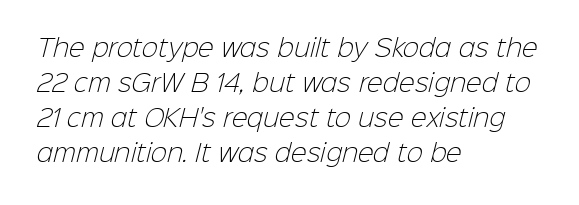
{"bold": "no", "underline": "no", "align": "left", "line_spacing": "normal", "line_spacing_ratio": 1.46, "letter_spacing": "normal", "letter_spacing_em": 0.0, "glyph_px": 24}
